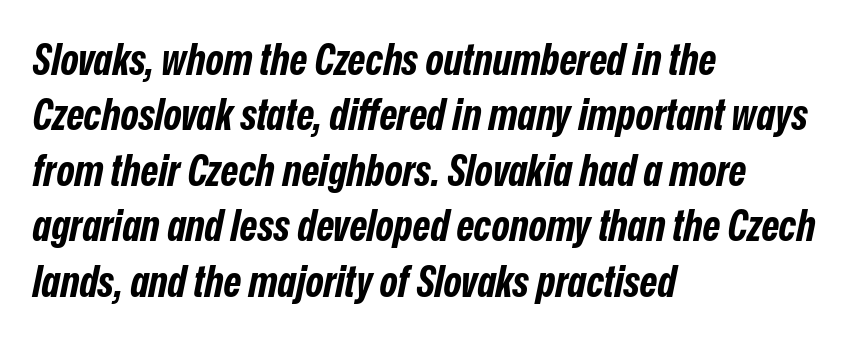
{"italic": "yes", "lean": "right", "slant_degrees": 12, "bold": "yes", "weight": "bold", "width": "condensed", "stroke_contrast": "low", "x_height": "medium", "monospaced": "no", "underline": "no", "align": "left", "line_spacing": "normal", "line_spacing_ratio": 1.29, "letter_spacing": "normal", "letter_spacing_em": 0.0, "glyph_px": 43}
